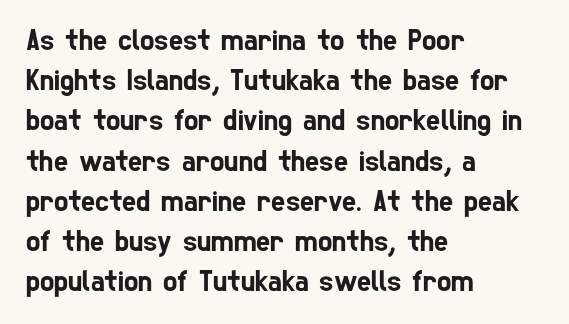
The face used here is rendered with its standard letterfit. Vertical spacing — default. The rendering uses natural spacing where letterforms have individual widths. The setting favours the left margin, as ordinary paragraphs usually do.
